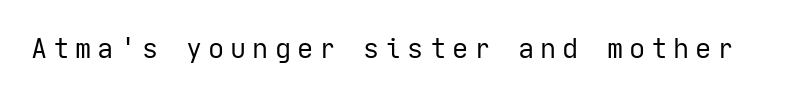
Designer's note — italics off, roman on. The letters are spread apart with noticeably loose tracking. These glyphs show unthickened strokes, regular width or finer. The glyphs are unaccompanied by any horizontal stroke below them.
